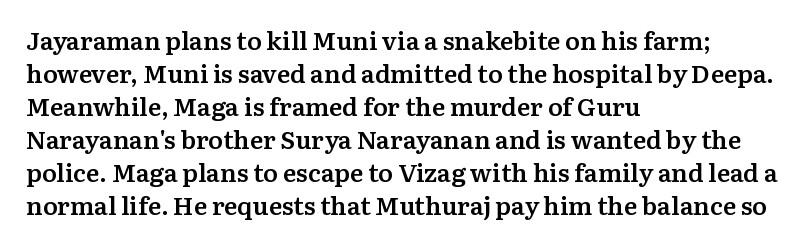
Q: Is the text bold? A: Semi-bold.
Q: Is the text italic (slanted)? A: No, it is upright.
Q: Is the text underlined? A: No.
Q: How is the paragraph aligned? A: Left-aligned.
Q: Is the spacing between letters normal or unusually wide? A: Normal.
Q: Is the spacing between lines tight, normal or loose? A: Normal.
